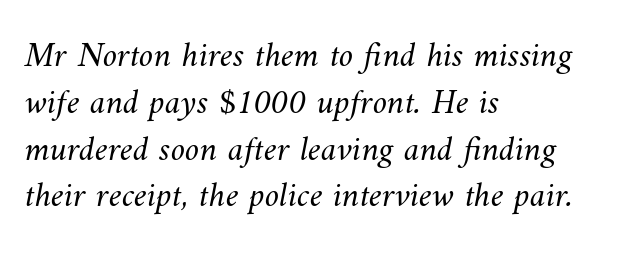
Q: Is the text bold? A: No.
Q: Is the text underlined? A: No.
Q: How is the paragraph aligned? A: Left-aligned.
Q: Is the spacing between letters normal or unusually wide? A: Normal.
Q: Is the spacing between lines tight, normal or loose? A: Normal.
Q: Width (condensed, normal, or wide)? A: Normal.
Q: Stroke contrast? A: Medium.
Q: x-height? A: Small.
Q: Monospaced? A: No.
